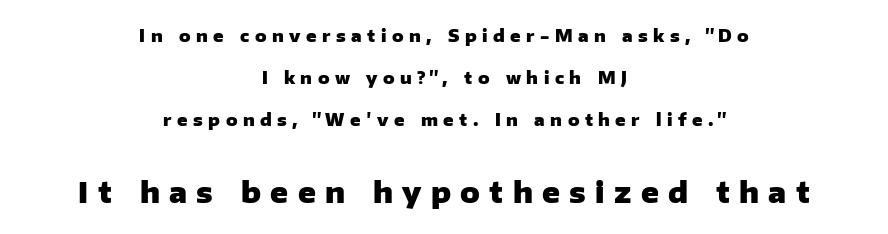
The image shows 29 px heavy sans-serif type, upright; set centered, loose line spacing (2.46x), unusually wide letter spacing (+0.32 em), not underlined; the second (bottom) block is 1.71x larger; low stroke contrast and a medium x-height.
